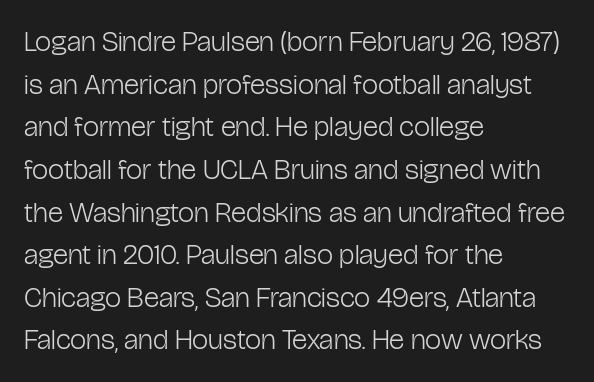
The image shows 29 px light, condensed sans-serif type, upright; set left-aligned, normal line spacing (1.47x), normal letter spacing, not underlined; low stroke contrast and a medium x-height.
